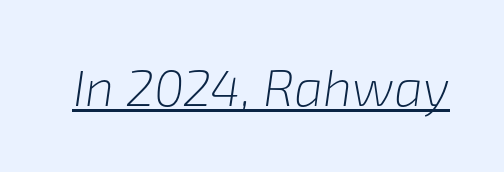
Q: Is the text bold? A: No.
Q: Is the text italic (slanted)? A: Yes, it leans right by about 8 degrees.
Q: Is the text underlined? A: Yes.
Q: Is the spacing between letters normal or unusually wide? A: Normal.
Q: Width (condensed, normal, or wide)? A: Normal.
Q: Stroke contrast? A: Low.
Q: x-height? A: Medium.
Q: Monospaced? A: No.
